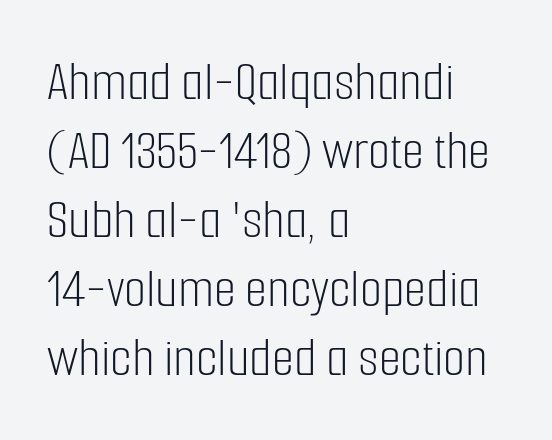
The image shows 57 px light, condensed sans-serif type, upright; set left-aligned, line spacing 1.21x, normal letter spacing, not underlined; low stroke contrast and a medium x-height.
